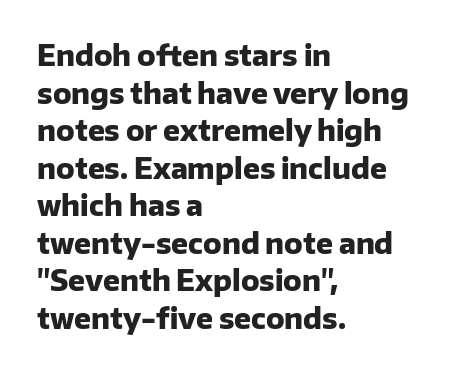
Q: Is the text bold? A: Yes.
Q: Is the text italic (slanted)? A: No, it is upright.
Q: Is the typeface a serif or a sans-serif typeface? A: Sans-serif.
Q: Is the text underlined? A: No.
Q: How is the paragraph aligned? A: Left-aligned.
Q: Is the spacing between letters normal or unusually wide? A: Normal.
Q: Is the spacing between lines tight, normal or loose? A: Normal.
Q: Width (condensed, normal, or wide)? A: Normal.
Q: Stroke contrast? A: Low.
Q: x-height? A: Medium.
Q: Monospaced? A: No.
